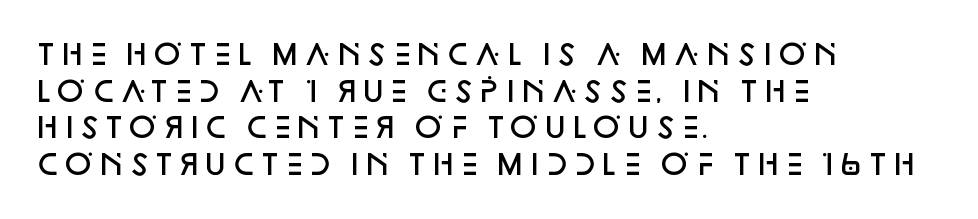
A typesetter would call this proportional, since set widths differ per character. This sample uses an upright cut, with every glyph sitting square on the baseline. The letters sit at their default tracking, neither squeezed nor spread. Are there feet on the stems? There aren't — it's a sans. Students, observe: this is what conventionally led text looks like.
